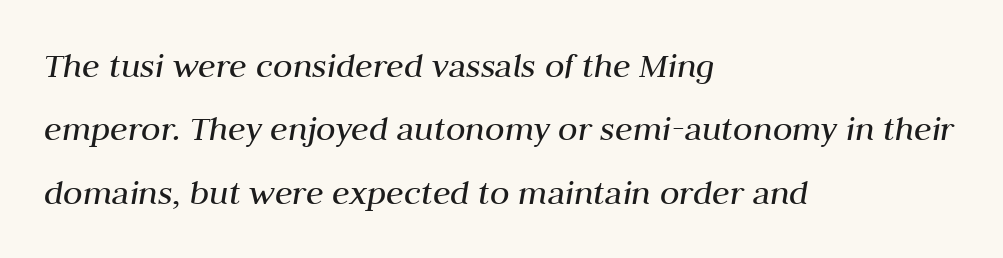
Is the type slanted? Yes — the strokes lean at a clear angle. Vertical stems look standard width or narrower in stroke. Varying glyph widths throughout — classic text-font behaviour. Does the copy run flush right? No — it runs flush left. Descenders are the only things crossing below the line. The type is set solid horizontally, with unmodified tracking.
